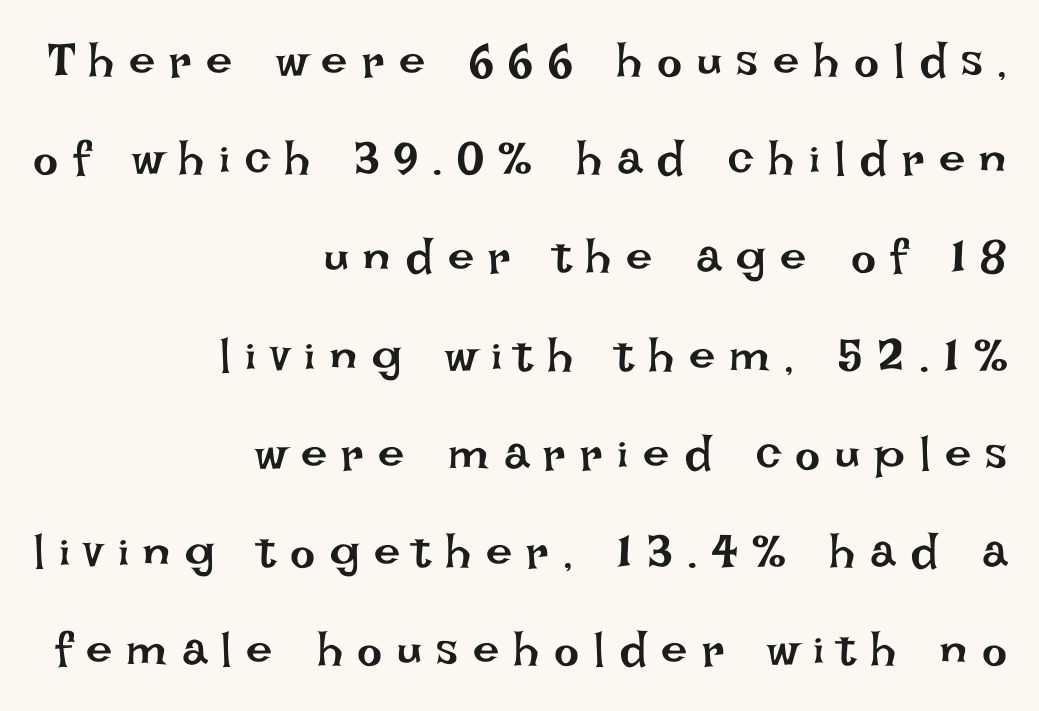
Note the varied advance widths — an 'i' is clearly narrower than an 'm'. What stands out about the letter spacing? Its width — letters are far apart. This is roman type, the default non-slanted kind. The strip under each line holds only bare page. The typesetting does not lean heavy: it is not bold.
